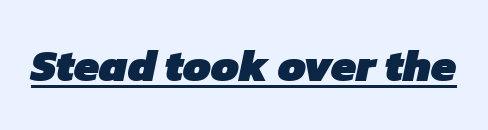
Note the varied advance widths — an 'i' is clearly narrower than an 'm'. Emphasis by weight is at full strength: bold. Check the space under the baseline: a stroke is drawn there. The letterforms sit shoulder to shoulder at normal distance.
